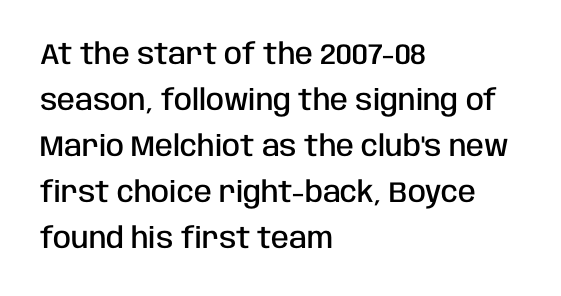
The image shows 29 px semibold, condensed sans-serif type, upright; set left-aligned, normal line spacing (1.59x), normal letter spacing, not underlined; low stroke contrast and a large x-height.
